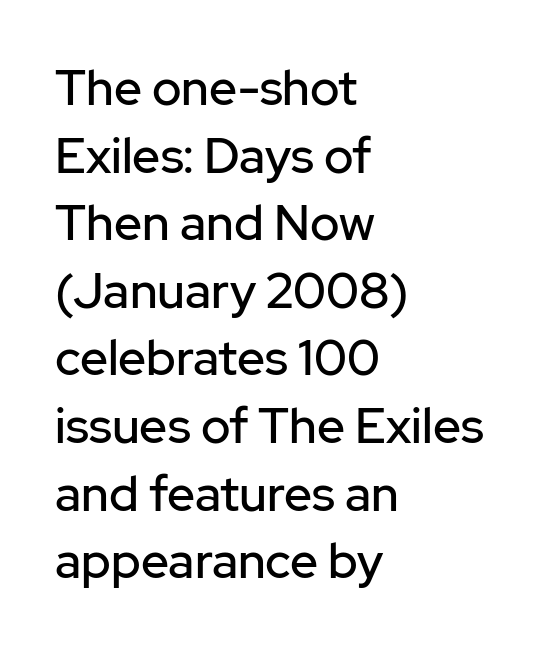
Q: Is the text italic (slanted)? A: No, it is upright.
Q: Is the typeface a serif or a sans-serif typeface? A: Sans-serif.
Q: Is the text underlined? A: No.
Q: How is the paragraph aligned? A: Left-aligned.
Q: Is the spacing between letters normal or unusually wide? A: Normal.
Q: Is the spacing between lines tight, normal or loose? A: Normal.
Q: Width (condensed, normal, or wide)? A: Normal.
Q: Stroke contrast? A: Low.
Q: x-height? A: Medium.
Q: Monospaced? A: No.
